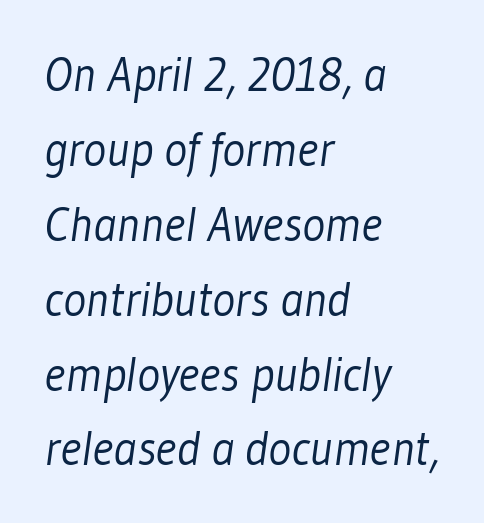
The image shows 48 px light, condensed sans-serif type; set left-aligned, normal line spacing (1.56x), normal letter spacing, not underlined; low stroke contrast and a medium x-height.
